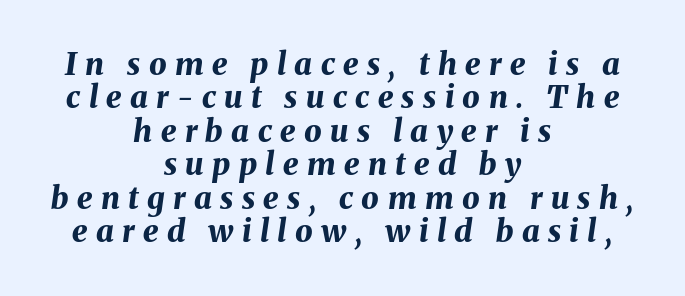
Q: Is the text bold? A: Yes.
Q: Is the text italic (slanted)? A: Yes, it leans right by about 8 degrees.
Q: Is the text underlined? A: No.
Q: How is the paragraph aligned? A: Centered.
Q: Is the spacing between letters normal or unusually wide? A: Unusually wide.
Q: Is the spacing between lines tight, normal or loose? A: Tight.
Q: Width (condensed, normal, or wide)? A: Normal.
Q: Stroke contrast? A: Medium.
Q: x-height? A: Medium.
Q: Monospaced? A: No.
